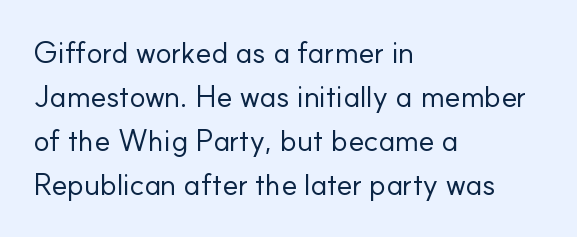
{"serif": "no", "italic": "no", "bold": "no", "weight": "regular", "width": "normal", "stroke_contrast": "low", "x_height": "small", "monospaced": "no", "underline": "no", "align": "left", "line_spacing": "normal", "line_spacing_ratio": 1.47, "letter_spacing": "normal", "letter_spacing_em": 0.0, "glyph_px": 30}
